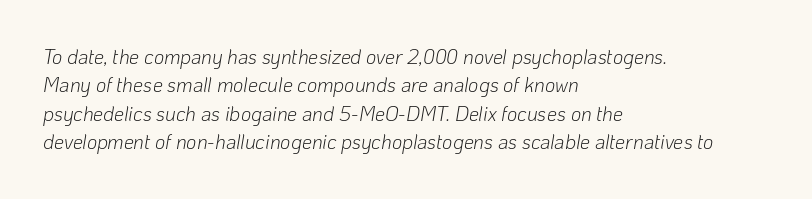
Q: Is the text bold? A: No.
Q: Is the text italic (slanted)? A: Yes, it leans right by about 10 degrees.
Q: Is the text underlined? A: No.
Q: How is the paragraph aligned? A: Left-aligned.
Q: Is the spacing between letters normal or unusually wide? A: Normal.
Q: Is the spacing between lines tight, normal or loose? A: Normal.
